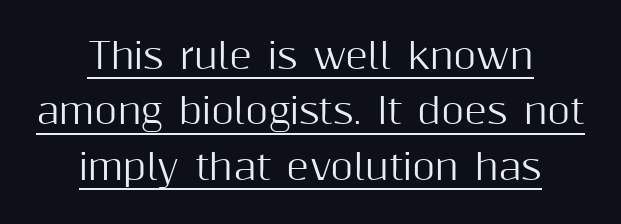
{"serif": "no", "italic": "no", "width": "normal", "stroke_contrast": "medium", "x_height": "medium", "monospaced": "no", "underline": "yes", "align": "center", "line_spacing": "normal", "line_spacing_ratio": 1.58, "letter_spacing": "normal", "letter_spacing_em": 0.0, "glyph_px": 35}
